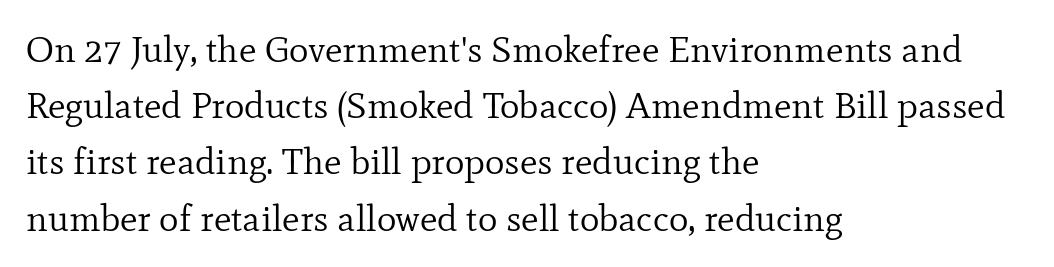
{"serif": "yes", "italic": "no", "bold": "no", "weight": "regular", "width": "normal", "stroke_contrast": "low", "x_height": "small", "monospaced": "no", "underline": "no", "align": "left", "line_spacing": "normal", "line_spacing_ratio": 1.52, "letter_spacing": "normal", "letter_spacing_em": 0.0, "glyph_px": 37}
